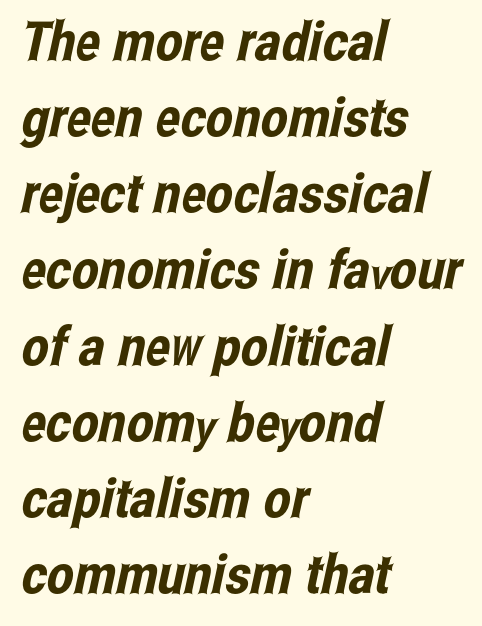
The tracking reads as untouched default to a designer's eye. This block has exactly the height ordinary leading produces. The typeface chosen for these lines omits serifs. Casual observation: everything's shoved over to the left. The rendering uses natural spacing where letterforms have individual widths. The passage shown is not underscored anywhere.
